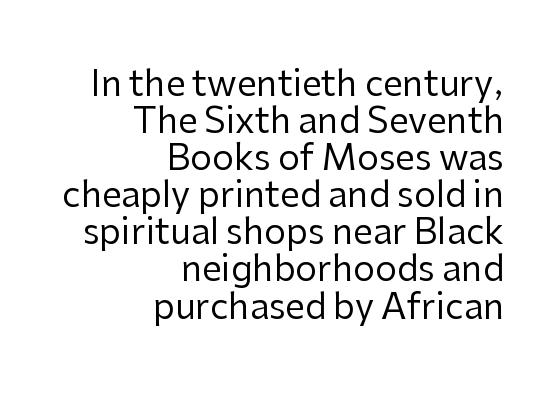
Is this a fixed-width face? No — the glyphs have proportional, varying widths. The leading is snug, giving the passage a crowded texture. The lines in this sample share a right terminus and differ only in where they begin. Is this a heavy cut? Hardly; it is regular or lighter.
